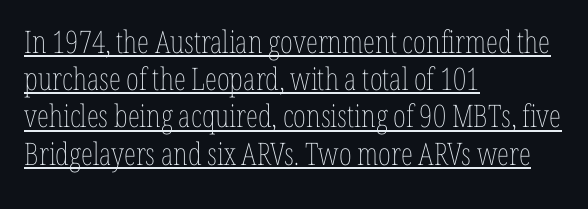
{"italic": "no", "bold": "no", "weight": "thin", "width": "condensed", "stroke_contrast": "low", "x_height": "medium", "monospaced": "no", "underline": "yes", "align": "left", "line_spacing_ratio": 1.2, "letter_spacing": "normal", "letter_spacing_em": 0.0, "glyph_px": 31}
